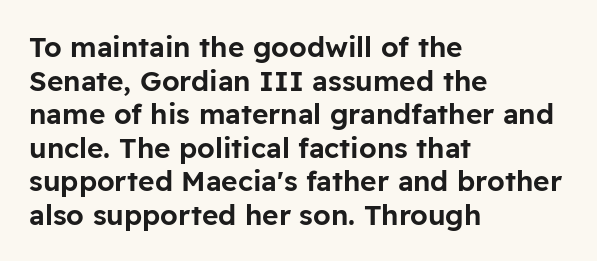
{"serif": "no", "italic": "no", "width": "normal", "stroke_contrast": "low", "x_height": "medium", "monospaced": "no", "underline": "no", "align": "left", "line_spacing_ratio": 1.2, "letter_spacing": "normal", "letter_spacing_em": 0.0, "glyph_px": 28}
